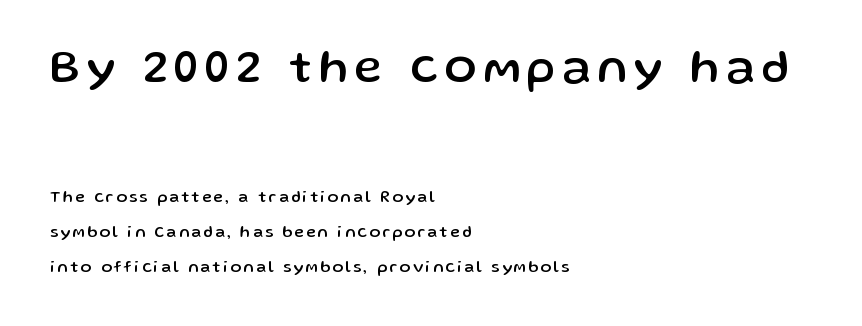
{"serif": "no", "italic": "no", "width": "normal", "stroke_contrast": "low", "x_height": "medium", "monospaced": "no", "underline": "no", "align": "left", "line_spacing": "loose", "line_spacing_ratio": 2.19, "larger_block": "first", "size_ratio": 2.94, "glyph_px": 47}
